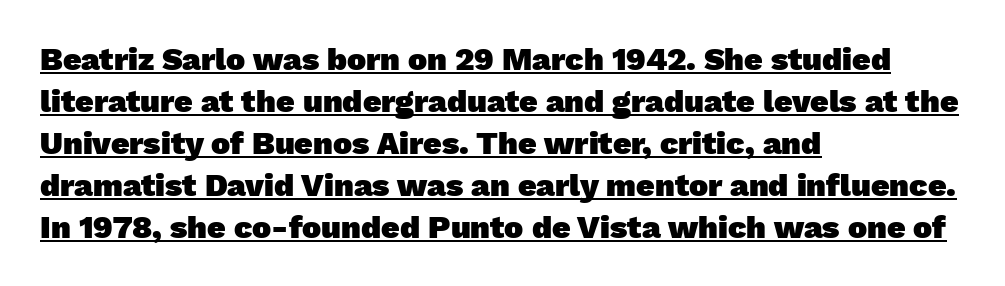
Reading down the block, your eye returns to a fixed left position each line. Compared with typical paragraphs, the rows here are spaced about the same. This is sans-serif lettering, the kind often seen on screens and signage. Caption: standard tracking, unaltered.
